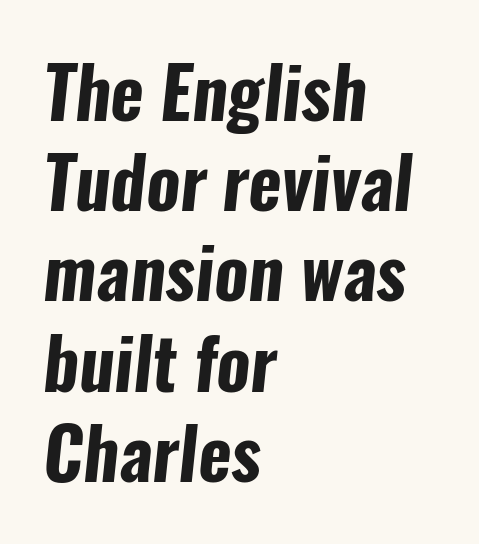
{"serif": "no", "bold": "yes", "weight": "bold", "width": "condensed", "stroke_contrast": "low", "x_height": "medium", "monospaced": "no", "underline": "no", "align": "left", "line_spacing": "normal", "line_spacing_ratio": 1.27, "letter_spacing": "normal", "letter_spacing_em": 0.0, "glyph_px": 71}
